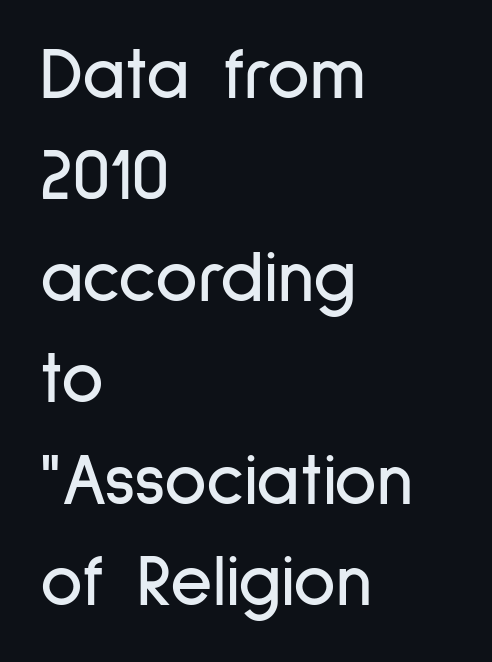
The image shows 73 px condensed sans-serif type, upright; set left-aligned, normal line spacing (1.39x), normal letter spacing, not underlined; low stroke contrast and a medium x-height.
